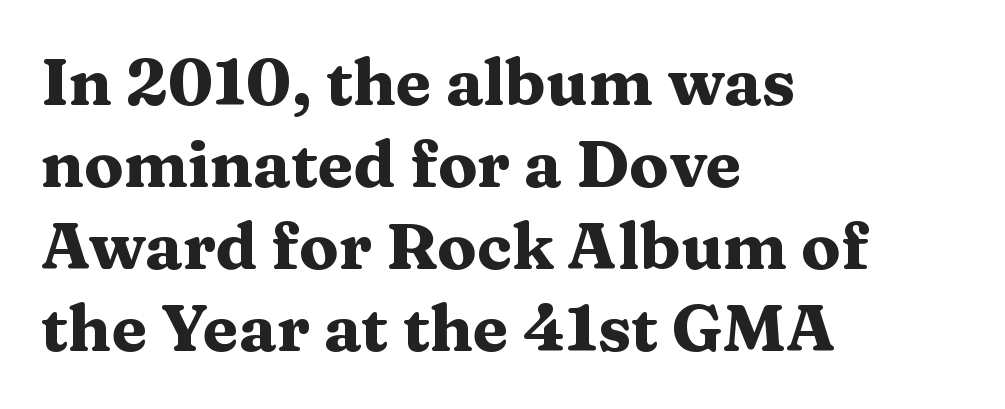
This is serif lettering, the kind often seen in printed books. Descenders hang freely into open space. The lines are quadded left. This sample has the flowing, uneven cadence of proportional lettering.
